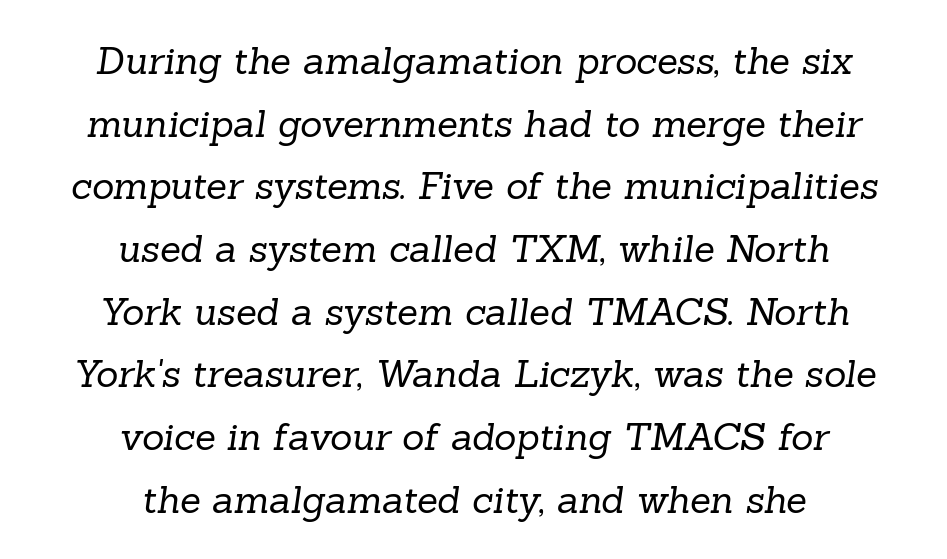
Q: Is the text bold? A: No.
Q: Is the typeface a serif or a sans-serif typeface? A: Serif.
Q: Is the text underlined? A: No.
Q: How is the paragraph aligned? A: Centered.
Q: Is the spacing between letters normal or unusually wide? A: Normal.
Q: Is the spacing between lines tight, normal or loose? A: Normal.
Q: Width (condensed, normal, or wide)? A: Normal.
Q: Stroke contrast? A: Low.
Q: x-height? A: Medium.
Q: Monospaced? A: No.
